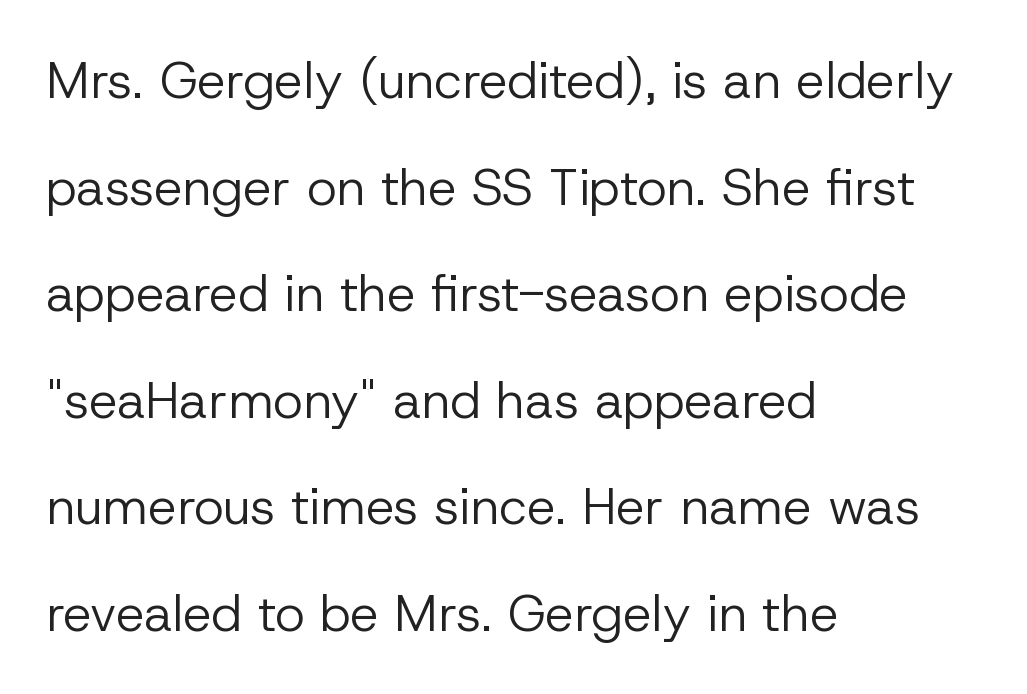
Q: Is the text bold? A: No.
Q: Is the text italic (slanted)? A: No, it is upright.
Q: Is the typeface a serif or a sans-serif typeface? A: Sans-serif.
Q: Is the text underlined? A: No.
Q: How is the paragraph aligned? A: Left-aligned.
Q: Is the spacing between letters normal or unusually wide? A: Normal.
Q: Is the spacing between lines tight, normal or loose? A: Loose.
Q: Width (condensed, normal, or wide)? A: Normal.
Q: Stroke contrast? A: Low.
Q: x-height? A: Medium.
Q: Monospaced? A: No.
